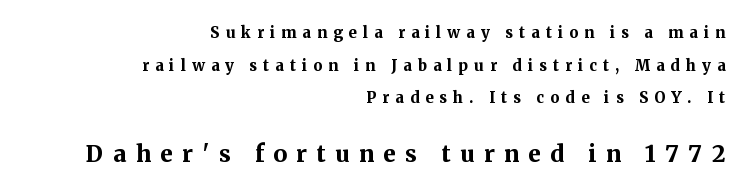
Each line ends at the same right margin while the left side varies. The letters in the lower block stand taller than those in the block above. Notice the wide empty band between every row — that's loose leading. Nobody drew a line under any word here. The letterforms stand isolated, each surrounded by extra space. The letters are bold, with thick, heavy strokes.
